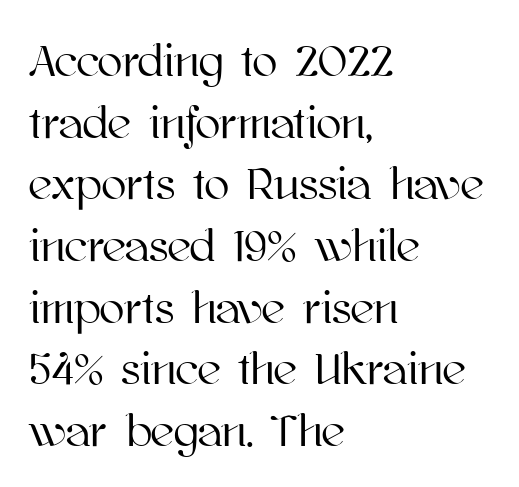
Q: Is the text italic (slanted)? A: No, it is upright.
Q: Is the text underlined? A: No.
Q: How is the paragraph aligned? A: Left-aligned.
Q: Is the spacing between letters normal or unusually wide? A: Normal.
Q: Is the spacing between lines tight, normal or loose? A: Normal.
Q: Width (condensed, normal, or wide)? A: Normal.
Q: Stroke contrast? A: High.
Q: x-height? A: Medium.
Q: Monospaced? A: No.
